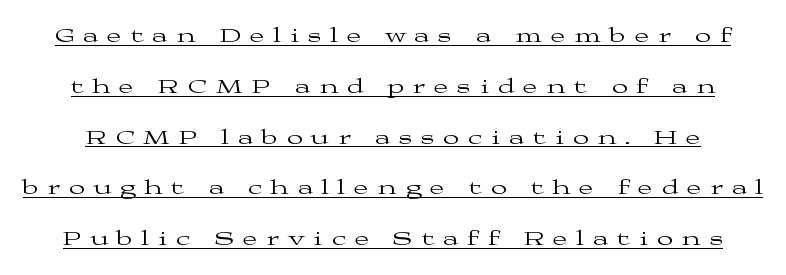
This reads as an unemphasized weight, regular at the heaviest. The passage shown stacks its lines with a broad gap. A typographer would call this underscored text. Tall strokes in this sample are plumb rather than angled. Observe the wide spacing: letters keep a clear distance from each other.
